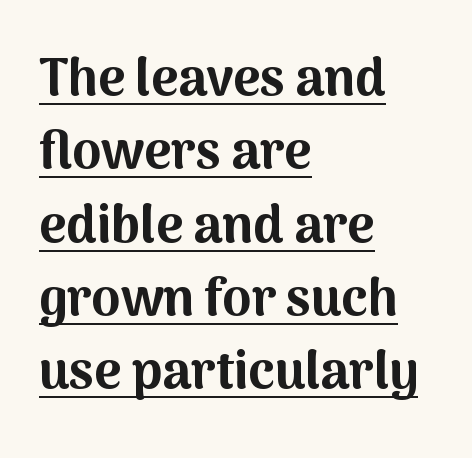
The image shows 52 px bold sans-serif type, upright; set left-aligned, normal line spacing (1.41x), normal letter spacing, underlined; medium stroke contrast and a medium x-height.
